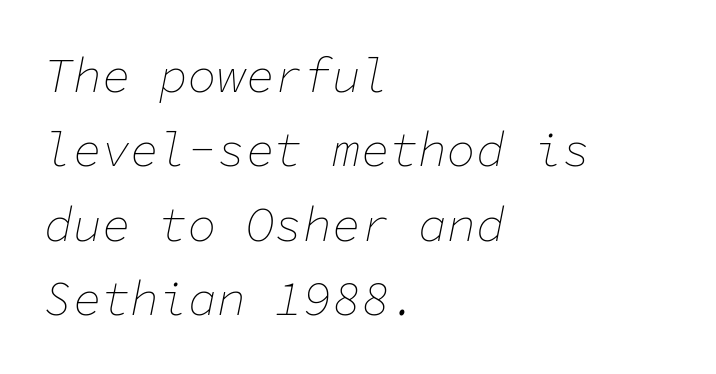
The specimen reads as italic at a glance. Type without underlining. Words appear dense and cohesive because spacing is normal. Here the designer chose a console-style face with uniform glyph widths.
